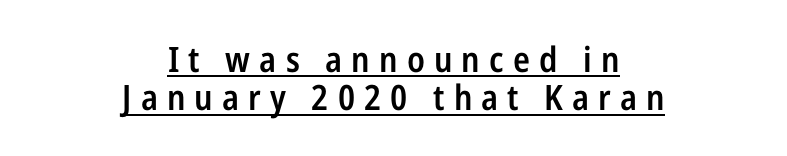
These words are printed semibold, heavier than regular yet not bold. Underlined type. A sans-serif font was chosen for this passage. The face used here is rendered with a markedly widened letterfit. Layout note: lines centered.
